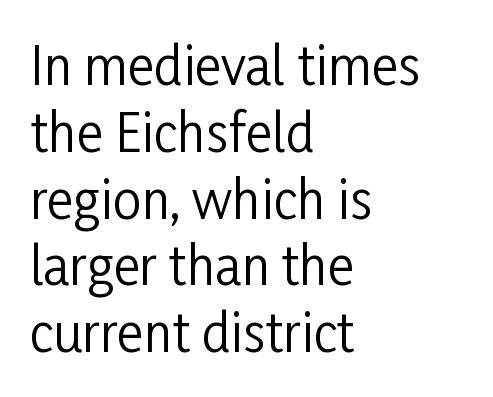
The image shows 51 px regular-weight, condensed sans-serif type, upright; set left-aligned, normal line spacing (1.31x), normal letter spacing, not underlined; low stroke contrast and a medium x-height.
